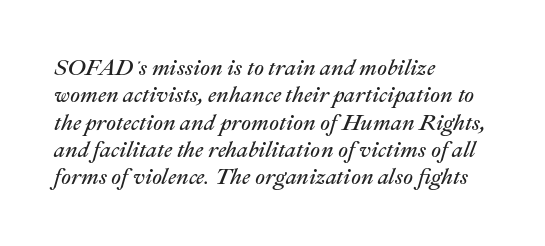
Notice how the passage keeps a crisp vertical edge on the left only. Tracking value appears to be zero — textbook default spacing. The cut favours lightness, reaching ordinary text weight at its darkest. Decoration check: the copy has no underline. Looking at the ascenders, they clearly lean.
